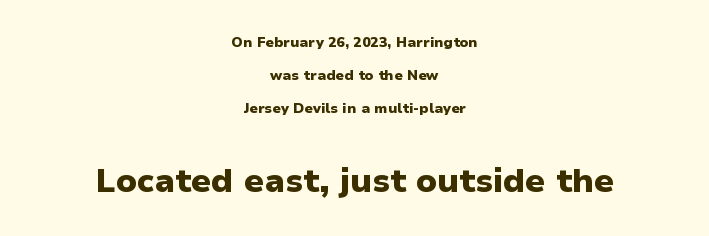
A typesetter would call this proportional, since set widths differ per character. Is there much room between lines? Yes — plenty of vertical air separates them. In terms of posture, this sample is upright. Two sizes are in play, and the larger belongs to the second block. Does the copy run flush right? No — it is centered line by line.
